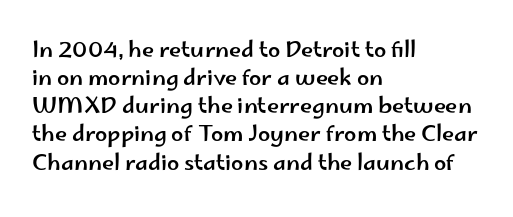
Style check: upright. Decoration check: the copy has no underline. The gaps between neighbouring characters are ordinary and unremarkable. This sample is left-justified, so line endings fall wherever the words run out. The rows are spaced the way most documents space them.
